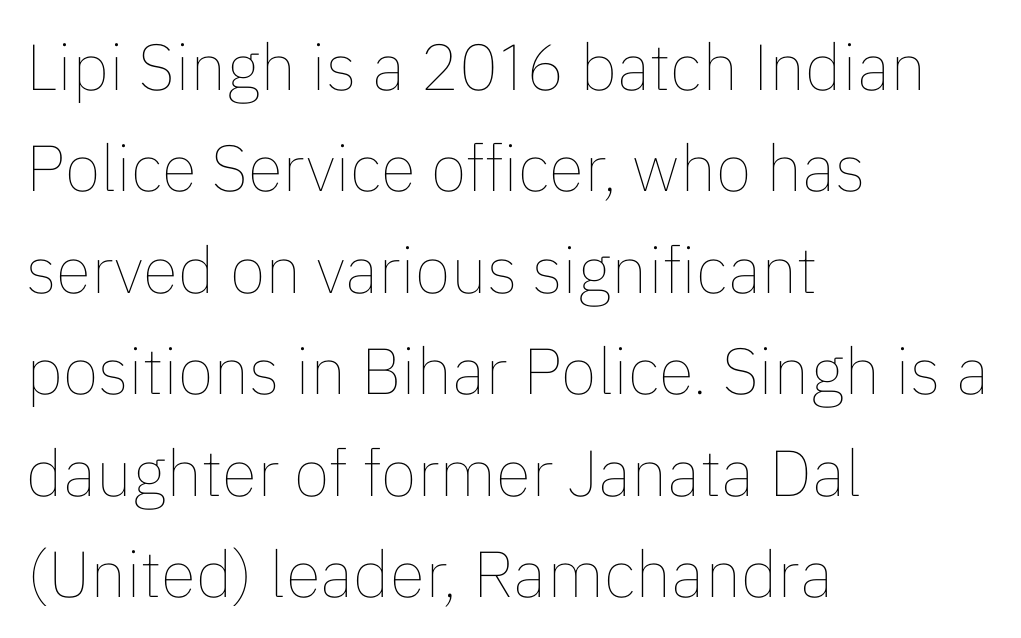
Q: Is the text bold? A: No.
Q: Is the text italic (slanted)? A: No, it is upright.
Q: Is the text underlined? A: No.
Q: How is the paragraph aligned? A: Left-aligned.
Q: Is the spacing between letters normal or unusually wide? A: Normal.
Q: Is the spacing between lines tight, normal or loose? A: Normal.
Q: Width (condensed, normal, or wide)? A: Normal.
Q: Stroke contrast? A: Low.
Q: x-height? A: Medium.
Q: Monospaced? A: No.
